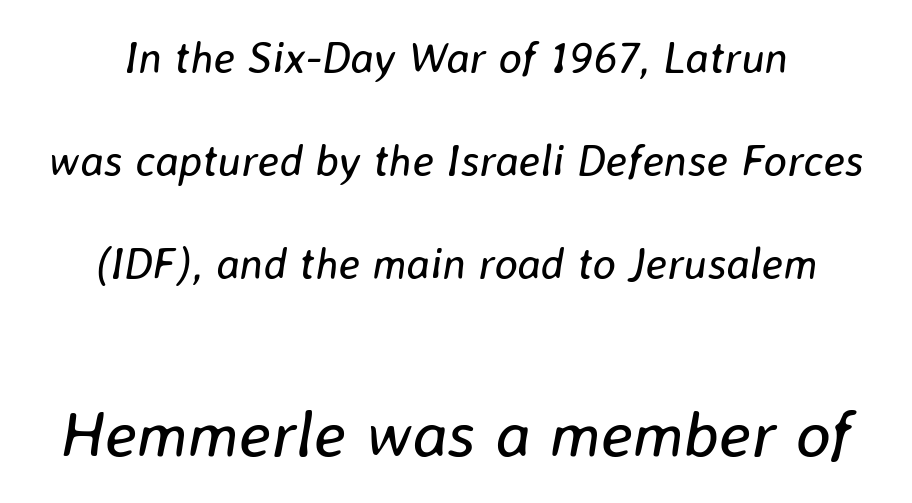
Q: Is the text bold? A: No.
Q: Is the text italic (slanted)? A: Yes, it leans right by about 8 degrees.
Q: Is the text underlined? A: No.
Q: How is the paragraph aligned? A: Centered.
Q: Is the spacing between letters normal or unusually wide? A: Normal.
Q: Is the spacing between lines tight, normal or loose? A: Loose.
Q: Which block of text is set in a larger size, the first (top) or the second (bottom)? A: The second (bottom) one.
Q: Width (condensed, normal, or wide)? A: Normal.
Q: Stroke contrast? A: Low.
Q: x-height? A: Medium.
Q: Monospaced? A: No.
